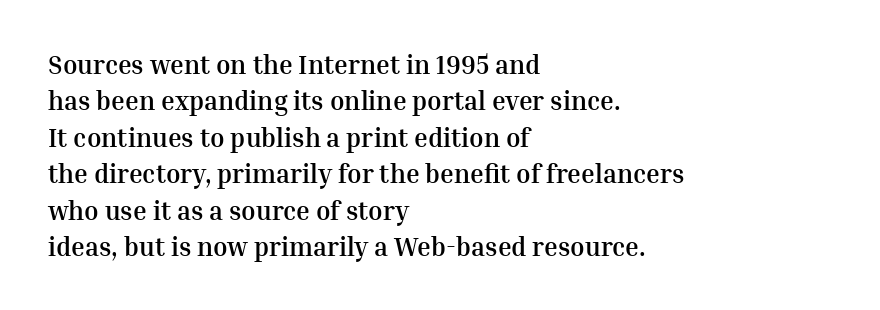
{"italic": "no", "bold": "yes", "underline": "no", "align": "left", "line_spacing": "normal", "line_spacing_ratio": 1.4, "letter_spacing": "normal", "letter_spacing_em": 0.0, "glyph_px": 26}
